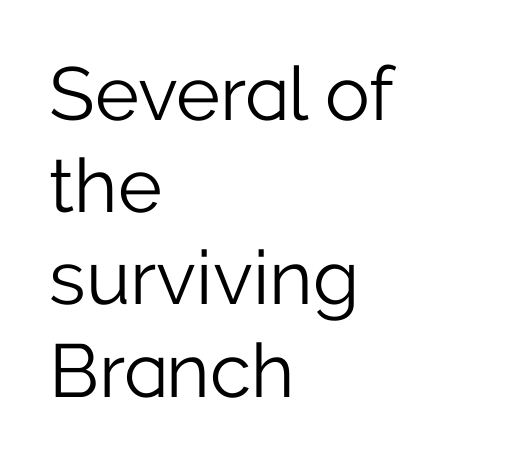
The image shows 75 px light sans-serif type, upright; set left-aligned, line spacing 1.23x, normal letter spacing, not underlined; low stroke contrast and a medium x-height.
